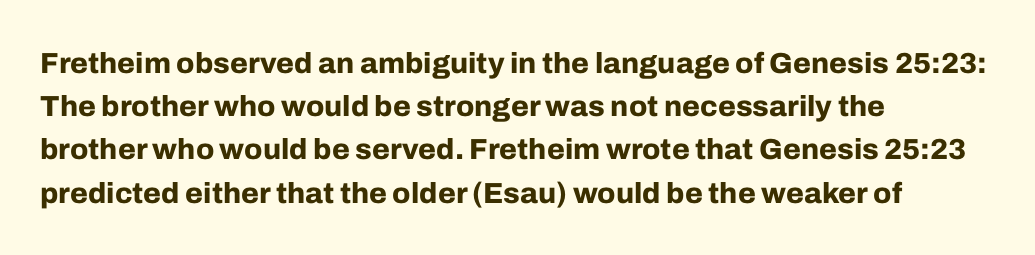
A bare baseline throughout the passage. A typesetter would mark this as roman, not italic. Note the varied advance widths — an 'i' is clearly narrower than an 'm'. Successive baselines arrive at the customary interval. The rendering shows plain stroke endings on the letterforms — a sans-serif design.
